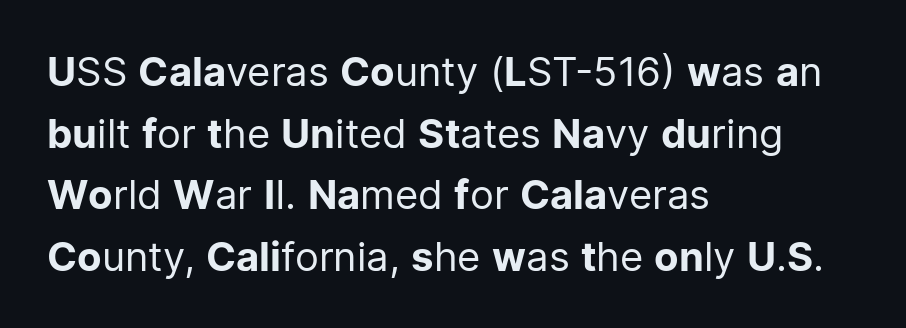
{"serif": "no", "italic": "no", "bold": "no", "weight": "regular", "width": "normal", "stroke_contrast": "low", "x_height": "medium", "monospaced": "no", "underline": "no", "align": "left", "line_spacing": "normal", "line_spacing_ratio": 1.54, "letter_spacing": "normal", "letter_spacing_em": 0.0, "glyph_px": 40}
